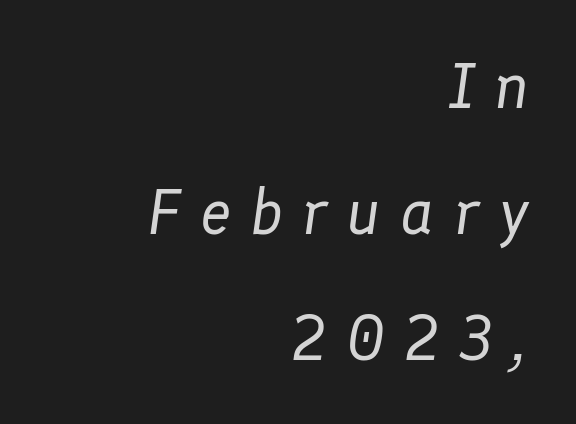
The image shows 64 px regular-weight type, italic (leaning right); set right-aligned, loose line spacing (1.97x), unusually wide letter spacing (+0.3 em), not underlined; low stroke contrast and a medium x-height.
